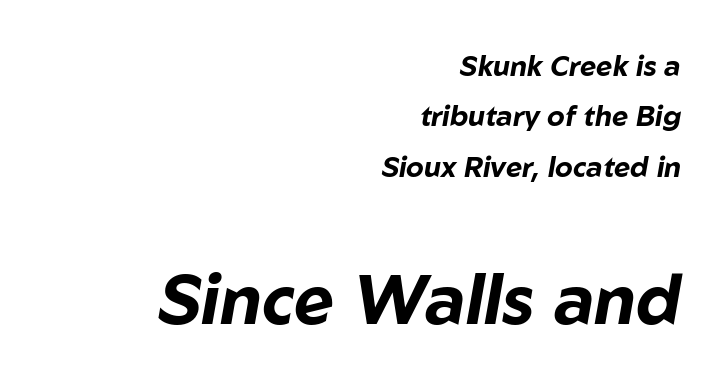
Q: Is the text bold? A: Yes.
Q: Is the text italic (slanted)? A: Yes, it leans right by about 10 degrees.
Q: Is the text underlined? A: No.
Q: How is the paragraph aligned? A: Right-aligned.
Q: Is the spacing between letters normal or unusually wide? A: Normal.
Q: Which block of text is set in a larger size, the first (top) or the second (bottom)? A: The second (bottom) one.
Q: Width (condensed, normal, or wide)? A: Normal.
Q: Stroke contrast? A: Low.
Q: x-height? A: Medium.
Q: Monospaced? A: No.
